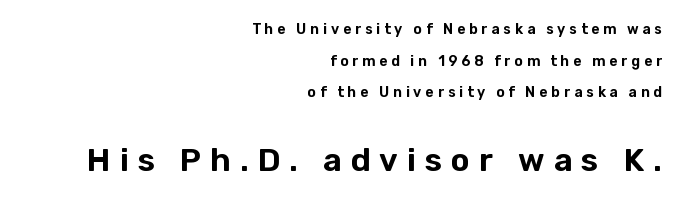
{"serif": "no", "italic": "no", "width": "normal", "stroke_contrast": "low", "x_height": "medium", "monospaced": "no", "underline": "no", "align": "right", "line_spacing": "loose", "line_spacing_ratio": 2.26, "letter_spacing": "wide", "letter_spacing_em": 0.28, "larger_block": "second", "size_ratio": 2.29, "glyph_px": 32}
